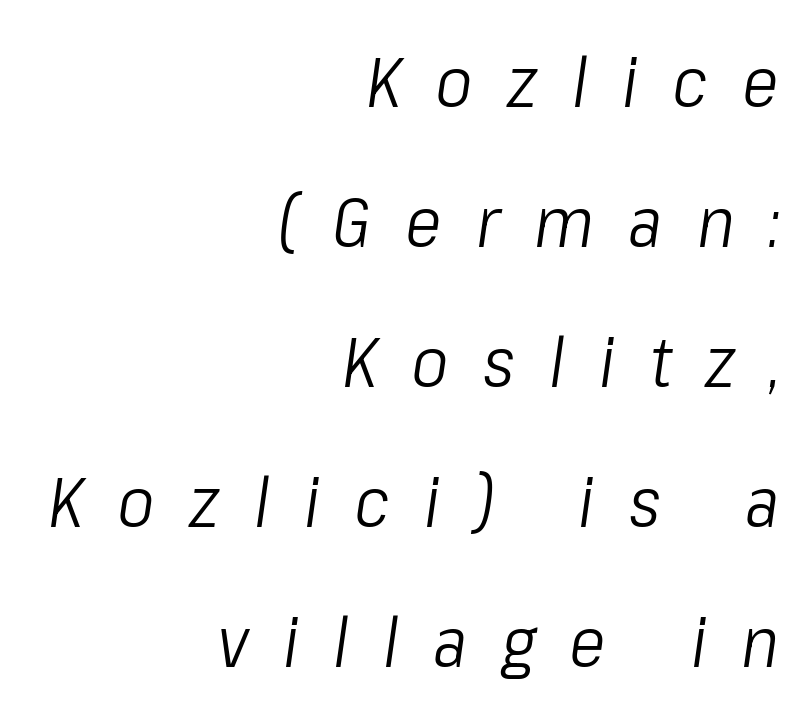
{"italic": "yes", "lean": "right", "slant_degrees": 8, "bold": "no", "weight": "light", "width": "condensed", "stroke_contrast": "low", "x_height": "medium", "monospaced": "no", "underline": "no", "align": "right", "line_spacing": "loose", "line_spacing_ratio": 2.0, "letter_spacing": "wide", "letter_spacing_em": 0.49, "glyph_px": 70}
